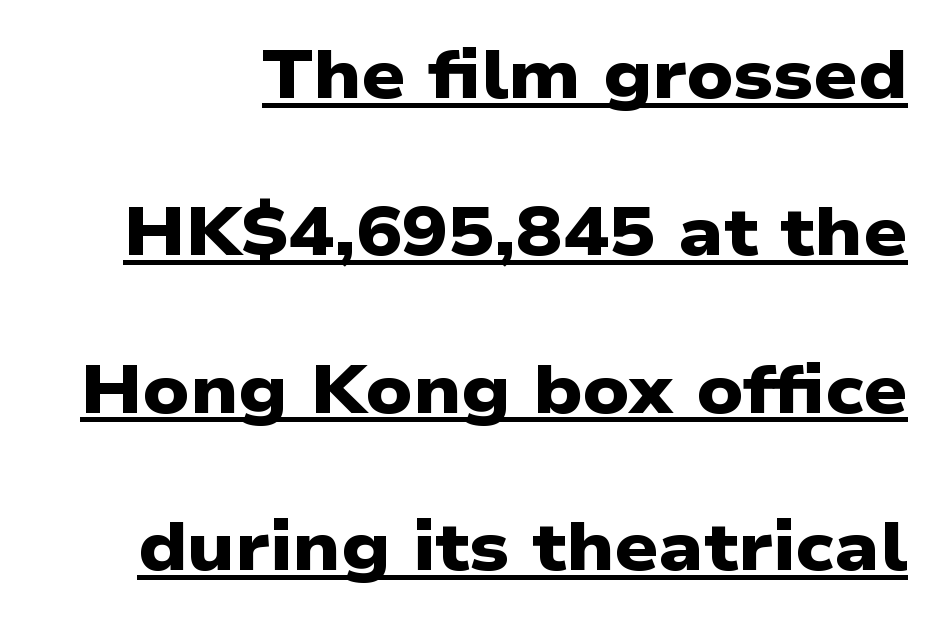
The leading is generous, giving the passage an open texture. Is this a sans? Yes — the strokes have no serifs. Underline: present. Nothing unusual about the tracking: characters are spaced as the font intends.
